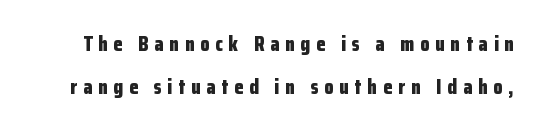
No word sits above an underline. Each glyph is drawn with heavy, bold strokes. Students, observe: this is what heavily led, spacious text looks like. The type sits square on the baseline with zero lean. The horizontal fit of the characters is loose and conspicuously gappy.
